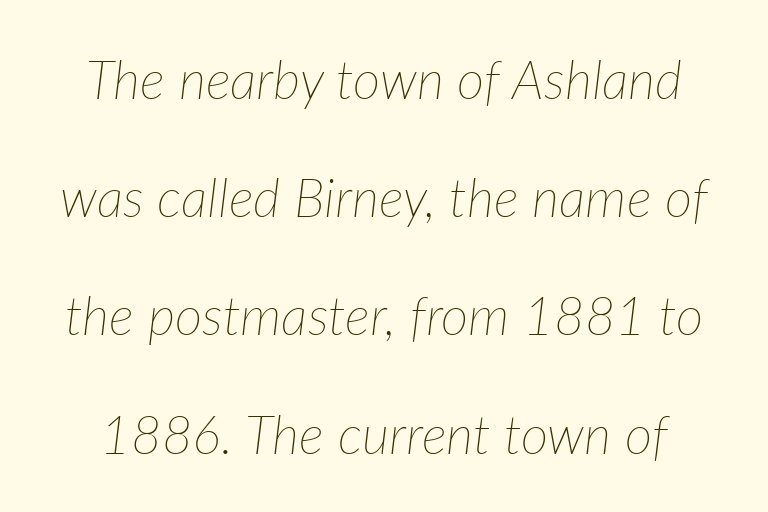
{"italic": "yes", "lean": "right", "slant_degrees": 7, "bold": "no", "weight": "thin", "width": "normal", "stroke_contrast": "low", "x_height": "medium", "monospaced": "no", "underline": "no", "line_spacing": "loose", "line_spacing_ratio": 2.23, "letter_spacing": "normal", "letter_spacing_em": 0.0, "glyph_px": 53}
